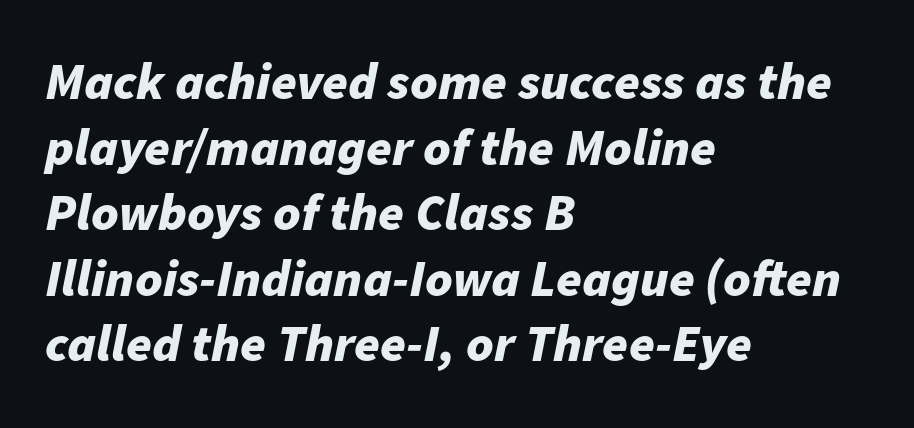
The specimen omits any rule beneath the text block's lines. Heavy, bold letterforms. Line spacing here is normal. Emphasis-style slanted type is in use.
